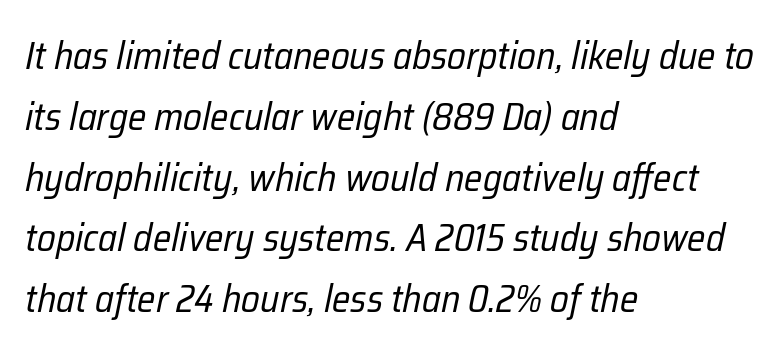
Whoever set this chose a conventional vertical rhythm. Teacher's note: observe the even left margin — that is flush-left alignment. Slant detected: the letters are inclined. Any mark beneath the type? The region is blank.
